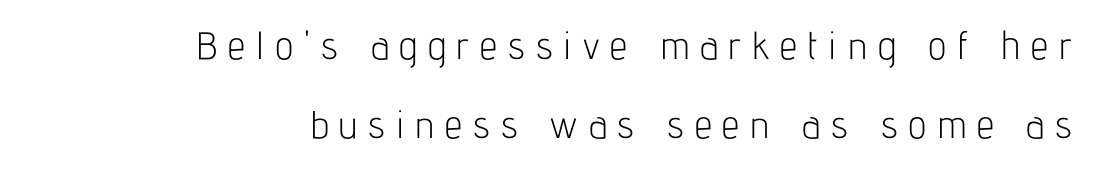
These lines stack with their right ends in a neat column. These lines were composed using upright roman letters. Weight: regular or lighter. Does extra space separate the letters? Yes, quite a lot of it. The letters carry no serifs — their stems end cleanly without finishing strokes. The rendering uses natural spacing where letterforms have individual widths.
